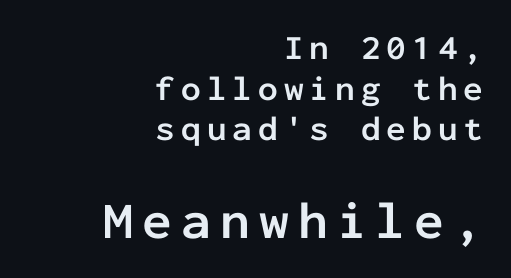
{"serif": "no", "italic": "no", "bold": "yes", "weight": "semibold", "width": "normal", "stroke_contrast": "low", "x_height": "medium", "monospaced": "yes", "underline": "no", "align": "right", "line_spacing_ratio": 1.16, "larger_block": "second", "size_ratio": 1.51, "glyph_px": 53}
